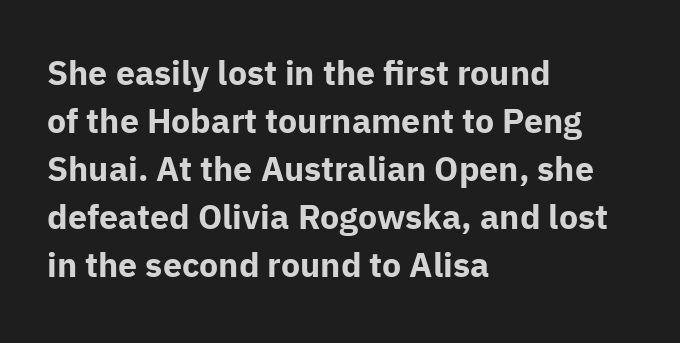
{"serif": "no", "italic": "no", "bold": "yes", "weight": "bold", "width": "normal", "stroke_contrast": "low", "x_height": "medium", "monospaced": "no", "underline": "no", "align": "left", "line_spacing": "normal", "line_spacing_ratio": 1.41, "letter_spacing": "normal", "letter_spacing_em": 0.0, "glyph_px": 34}
